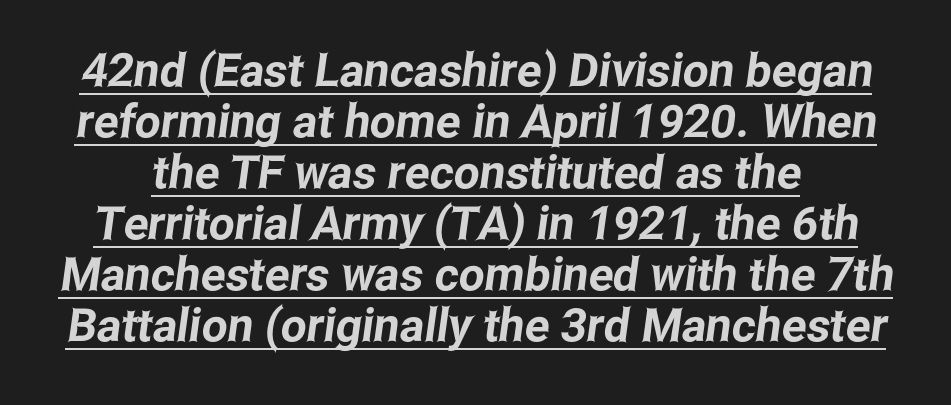
This block would grow much taller if given ordinary leading; it's compressed now. This rendering features underlined lettering. The gaps between neighbouring characters are ordinary and unremarkable. Look at the bottom of the vertical strokes: they stop flat, with no serifs.
